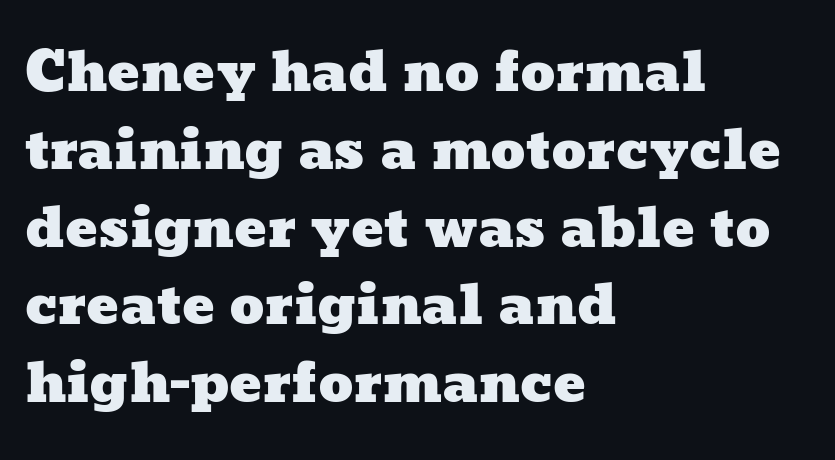
Q: Is the text underlined? A: No.
Q: How is the paragraph aligned? A: Left-aligned.
Q: Is the spacing between letters normal or unusually wide? A: Normal.
Q: Is the spacing between lines tight, normal or loose? A: Normal.
Q: Width (condensed, normal, or wide)? A: Wide.
Q: Stroke contrast? A: Low.
Q: x-height? A: Medium.
Q: Monospaced? A: No.
